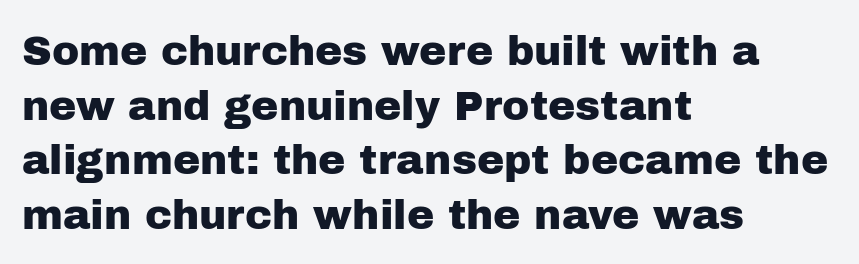
This is the regular roman posture of the typeface. This rendering uses left alignment, leaving the right contour irregular. The string is rendered with underlining switched off. Are there feet on the stems? There aren't — it's a sans. The letterforms sit shoulder to shoulder at normal distance.
